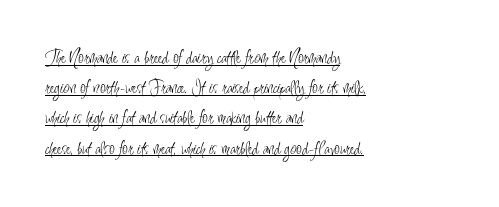
Q: Is the text bold? A: No.
Q: Is the text underlined? A: Yes.
Q: How is the paragraph aligned? A: Left-aligned.
Q: Is the spacing between letters normal or unusually wide? A: Normal.
Q: Is the spacing between lines tight, normal or loose? A: Normal.
